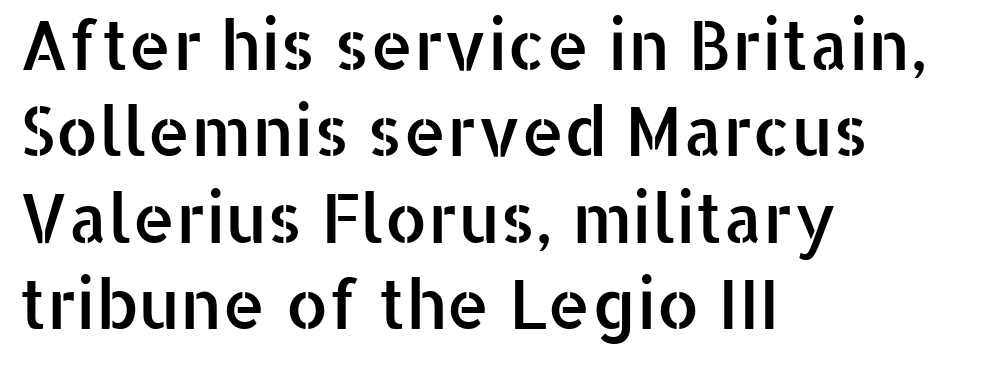
{"serif": "no", "italic": "no", "width": "normal", "stroke_contrast": "low", "x_height": "medium", "monospaced": "no", "underline": "no", "align": "left", "line_spacing": "normal", "line_spacing_ratio": 1.27, "letter_spacing": "normal", "letter_spacing_em": 0.0, "glyph_px": 68}
